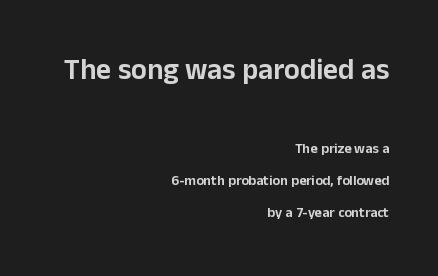
{"serif": "no", "italic": "no", "width": "normal", "stroke_contrast": "low", "x_height": "medium", "monospaced": "no", "underline": "no", "align": "right", "line_spacing": "loose", "line_spacing_ratio": 2.27, "letter_spacing": "normal", "letter_spacing_em": 0.0, "larger_block": "first", "size_ratio": 2.07, "glyph_px": 29}
